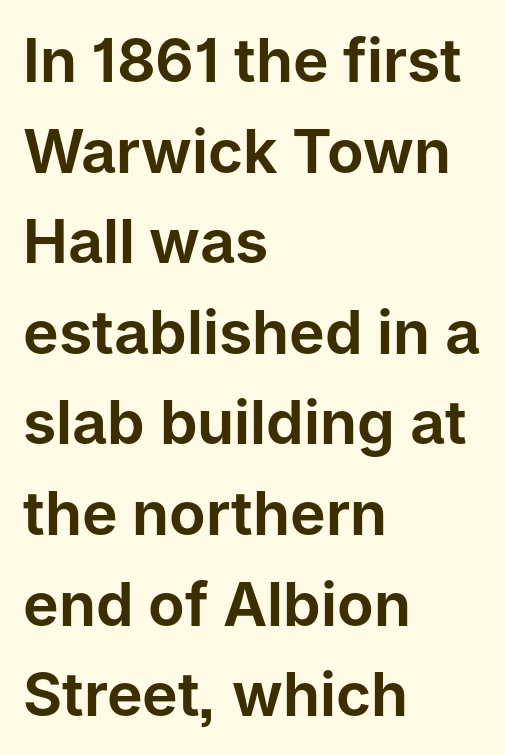
{"serif": "no", "italic": "no", "width": "normal", "stroke_contrast": "low", "x_height": "medium", "monospaced": "no", "underline": "no", "align": "left", "line_spacing": "normal", "line_spacing_ratio": 1.51, "letter_spacing": "normal", "letter_spacing_em": 0.0, "glyph_px": 60}
